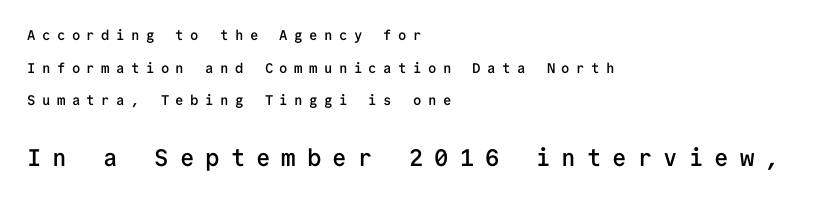
What's the leading like? Stretched, with rows far apart. The emphasis by scale lands on block number two, below. Posture: vertical. Compared with typical body copy, the letter spacing here is much looser. Short and long lines alike share a common starting point at left. Underline: absent.
